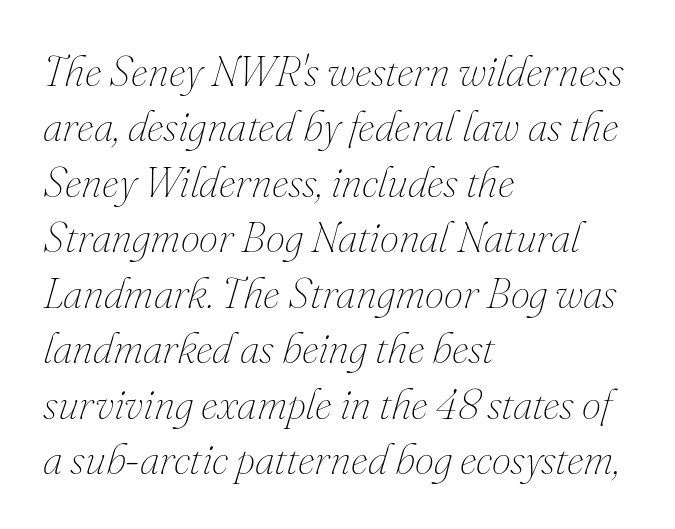
{"italic": "yes", "lean": "right", "slant_degrees": 16, "bold": "no", "weight": "thin", "width": "normal", "stroke_contrast": "medium", "x_height": "small", "monospaced": "no", "underline": "no", "align": "left", "line_spacing": "normal", "line_spacing_ratio": 1.29, "letter_spacing": "normal", "letter_spacing_em": 0.0, "glyph_px": 43}
